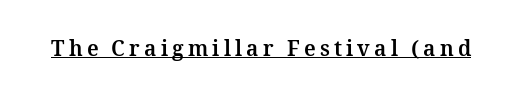
{"italic": "no", "bold": "yes", "underline": "yes", "letter_spacing": "wide", "letter_spacing_em": 0.2, "glyph_px": 21}
